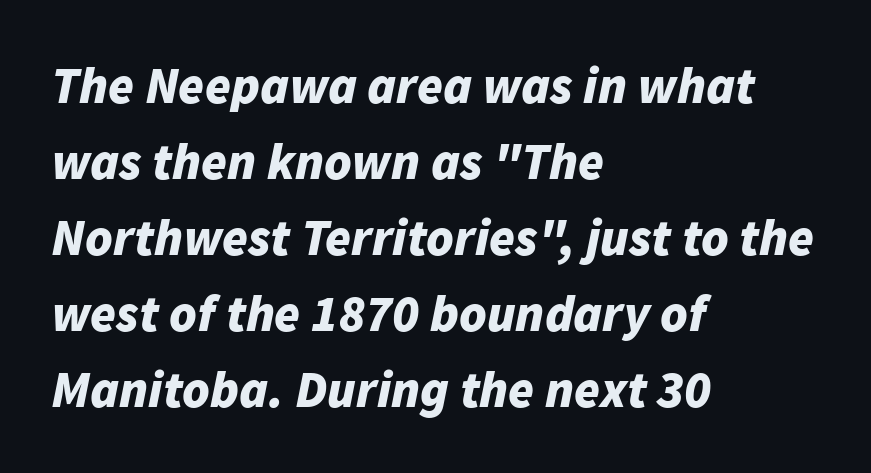
The letters advance in unequal steps, a hallmark of proportional type. In CSS terms this would be text-align: left. Words float on clear page, feet unadorned. This sample keeps an unexceptional amount of space between lines. Every character sits at an angle, as italics do. There is no visible air inserted between adjacent glyphs.
